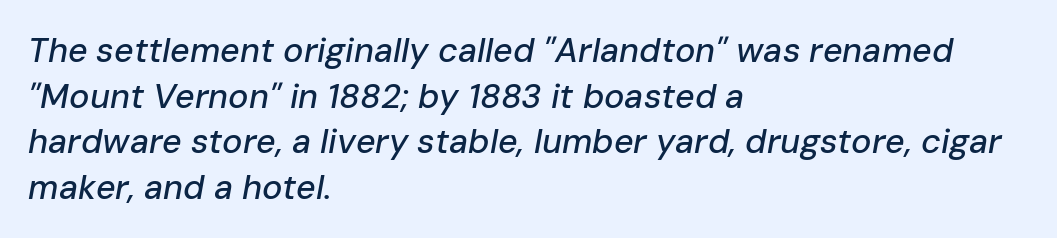
{"italic": "yes", "lean": "right", "slant_degrees": 10, "width": "normal", "stroke_contrast": "low", "x_height": "medium", "monospaced": "no", "underline": "no", "align": "left", "line_spacing": "normal", "line_spacing_ratio": 1.34, "letter_spacing": "normal", "letter_spacing_em": 0.0, "glyph_px": 34}
